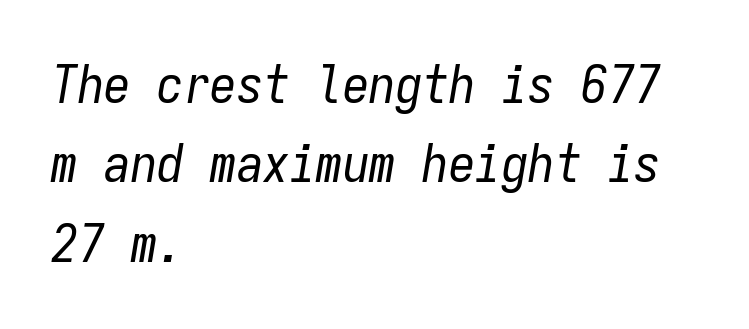
The image shows 53 px regular-weight, condensed type, italic (leaning right), monospaced; set left-aligned, normal line spacing (1.5x), normal letter spacing, not underlined; low stroke contrast and a medium x-height.
